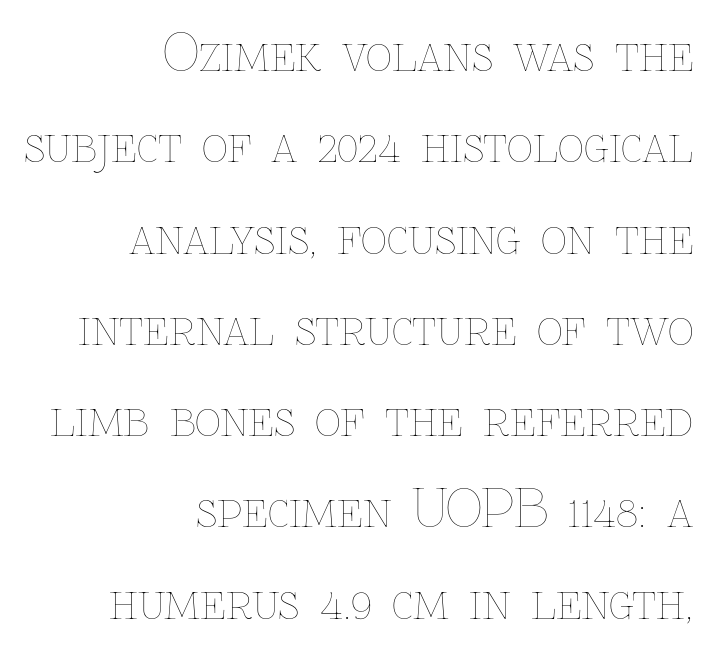
Q: Is the text bold? A: No.
Q: Is the text italic (slanted)? A: No, it is upright.
Q: Is the text underlined? A: No.
Q: How is the paragraph aligned? A: Right-aligned.
Q: Is the spacing between letters normal or unusually wide? A: Normal.
Q: Width (condensed, normal, or wide)? A: Normal.
Q: Stroke contrast? A: Low.
Q: x-height? A: Medium.
Q: Monospaced? A: No.
